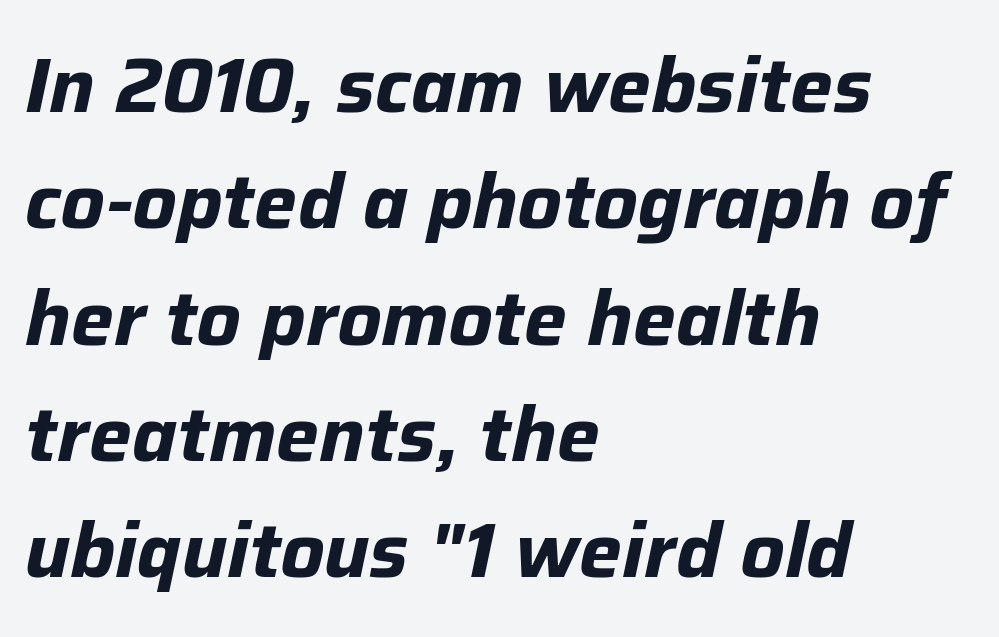
You could not count columns in this text — the font is proportionally spaced. Tracking here is standard; glyphs follow each other at the usual distance. The letters are slanted; this is an italic face. Nobody drew a line under any word here. These lines sit exactly where default settings would place them. Every letter is thick-stroked: bold, no question.
